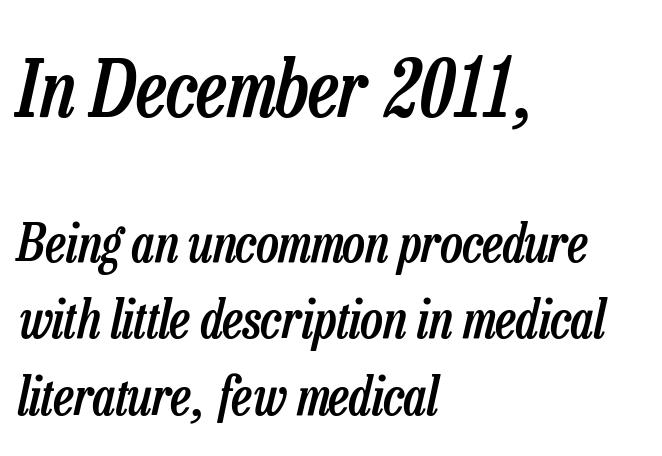
The image shows 79 px semibold, condensed type, italic (leaning right); set left-aligned, normal line spacing (1.44x), normal letter spacing, not underlined; the first (top) block is 1.49x larger; low stroke contrast and a medium x-height.
